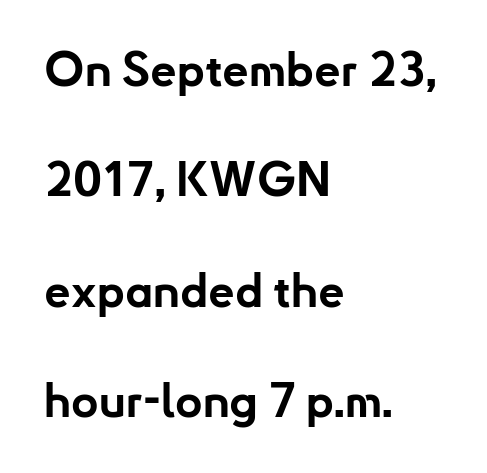
{"serif": "no", "italic": "no", "bold": "yes", "weight": "bold", "width": "normal", "stroke_contrast": "low", "x_height": "small", "monospaced": "no", "underline": "no", "align": "left", "line_spacing": "loose", "line_spacing_ratio": 2.35, "letter_spacing": "normal", "letter_spacing_em": 0.0, "glyph_px": 47}
